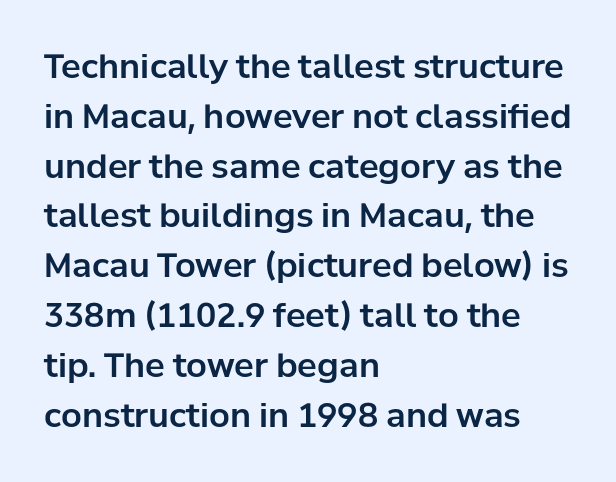
Proportional: the letters do not fall into vertical columns. A typesetter would call this leading conventional body-copy spacing. Underlining? Definitely not there. Designer's note — italics off, roman on. A classic flush-left, rag-right setting is used for this passage. What stands out about the letter spacing? Nothing — it is the standard amount.
